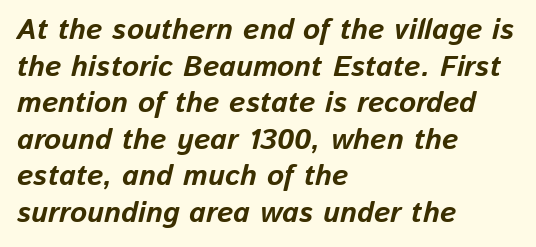
Q: Is the text bold? A: Yes.
Q: Is the text italic (slanted)? A: Yes, it leans right by about 13 degrees.
Q: Is the text underlined? A: No.
Q: How is the paragraph aligned? A: Left-aligned.
Q: Is the spacing between letters normal or unusually wide? A: Normal.
Q: Is the spacing between lines tight, normal or loose? A: Normal.
Q: Width (condensed, normal, or wide)? A: Normal.
Q: Stroke contrast? A: Low.
Q: x-height? A: Medium.
Q: Monospaced? A: No.
